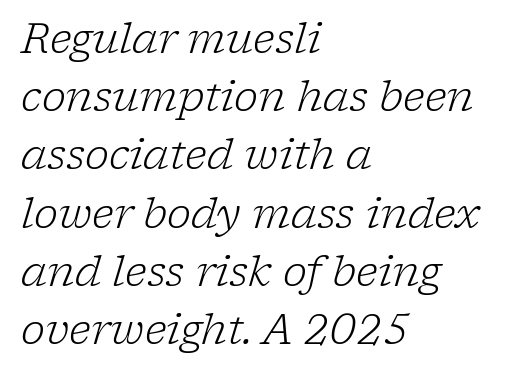
Q: Is the text bold? A: No.
Q: Is the text italic (slanted)? A: Yes, it leans right by about 17 degrees.
Q: Is the typeface a serif or a sans-serif typeface? A: Serif.
Q: Is the text underlined? A: No.
Q: How is the paragraph aligned? A: Left-aligned.
Q: Is the spacing between letters normal or unusually wide? A: Normal.
Q: Is the spacing between lines tight, normal or loose? A: Normal.
Q: Width (condensed, normal, or wide)? A: Normal.
Q: Stroke contrast? A: Low.
Q: x-height? A: Medium.
Q: Monospaced? A: No.
